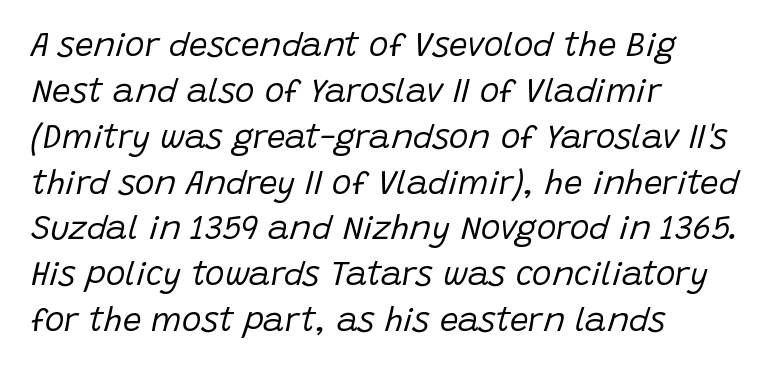
Q: Is the text bold? A: No.
Q: Is the text italic (slanted)? A: Yes, it leans right by about 15 degrees.
Q: Is the text underlined? A: No.
Q: How is the paragraph aligned? A: Left-aligned.
Q: Is the spacing between letters normal or unusually wide? A: Normal.
Q: Is the spacing between lines tight, normal or loose? A: Normal.
Q: Width (condensed, normal, or wide)? A: Normal.
Q: Stroke contrast? A: Low.
Q: x-height? A: Large.
Q: Monospaced? A: No.
